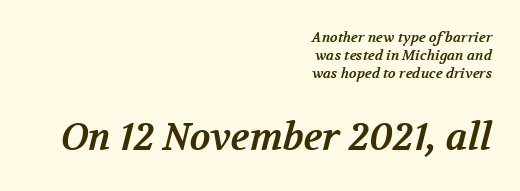
Alignment: flush right. I'd call this a serif setting — the letters wear small feet. The face used here appears at its bigger size in the lower chunk. This rendering features lettering with no underline.
